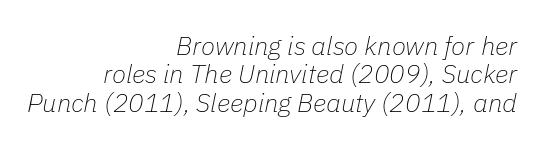
Q: Is the text bold? A: No.
Q: Is the text italic (slanted)? A: Yes, it leans right by about 11 degrees.
Q: Is the text underlined? A: No.
Q: How is the paragraph aligned? A: Right-aligned.
Q: Is the spacing between letters normal or unusually wide? A: Normal.
Q: Is the spacing between lines tight, normal or loose? A: Tight.
